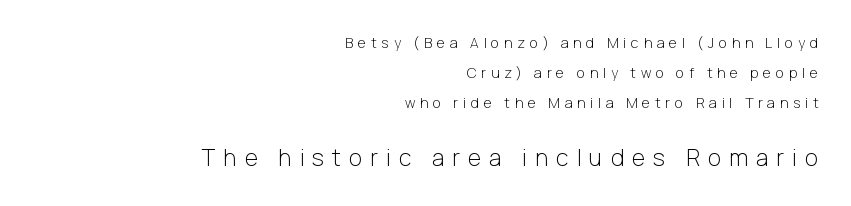
Does the bottom block carry the larger type? Yes, it does. Does the copy run flush right? Yes — the right margin is perfectly even. No italicization has been applied; the sample stays upright. Ink coverage per letter is moderate at most. Glance below the letters and you will spot only blank space. The passage shown stacks its lines with a broad gap.
